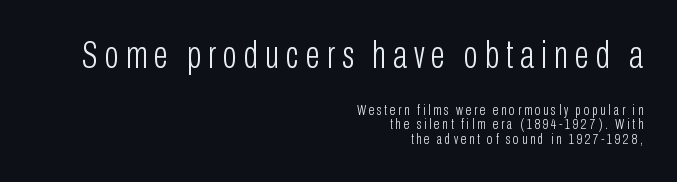
Q: Is the text bold? A: No.
Q: Is the text italic (slanted)? A: No, it is upright.
Q: Is the typeface a serif or a sans-serif typeface? A: Sans-serif.
Q: Is the text underlined? A: No.
Q: How is the paragraph aligned? A: Right-aligned.
Q: Is the spacing between lines tight, normal or loose? A: Tight.
Q: Which block of text is set in a larger size, the first (top) or the second (bottom)? A: The first (top) one.
Q: Width (condensed, normal, or wide)? A: Condensed.
Q: Stroke contrast? A: Low.
Q: x-height? A: Medium.
Q: Monospaced? A: No.
